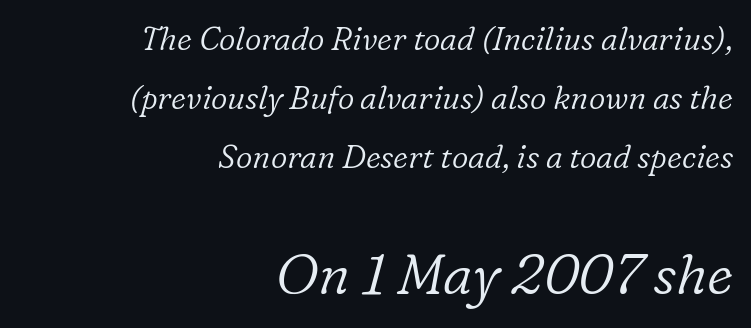
Q: Is the text bold? A: No.
Q: Is the text italic (slanted)? A: Yes, it leans right by about 16 degrees.
Q: Is the typeface a serif or a sans-serif typeface? A: Serif.
Q: Is the text underlined? A: No.
Q: How is the paragraph aligned? A: Right-aligned.
Q: Is the spacing between letters normal or unusually wide? A: Normal.
Q: Which block of text is set in a larger size, the first (top) or the second (bottom)? A: The second (bottom) one.
Q: Width (condensed, normal, or wide)? A: Normal.
Q: Stroke contrast? A: Low.
Q: x-height? A: Medium.
Q: Monospaced? A: No.
